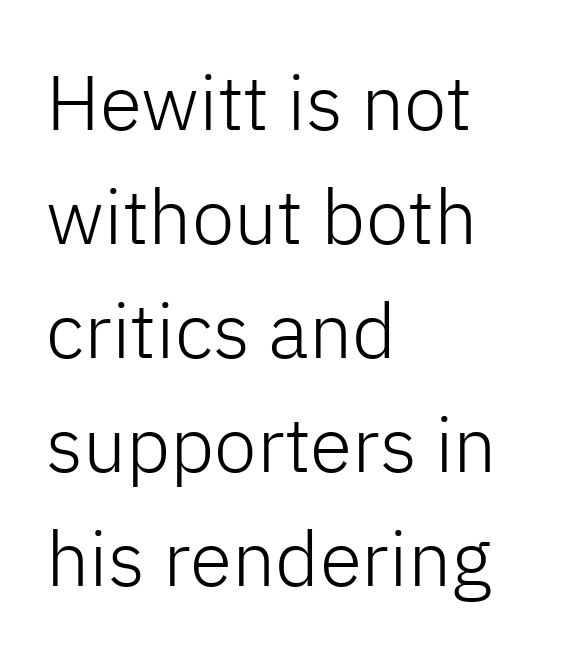
Check under the words: just untouched page. Regarding leading, the lines here are spaced in the standard way. This sample is left-justified, so line endings fall wherever the words run out. The lettering stays uniformly vertical, giving the passage a roman look.
